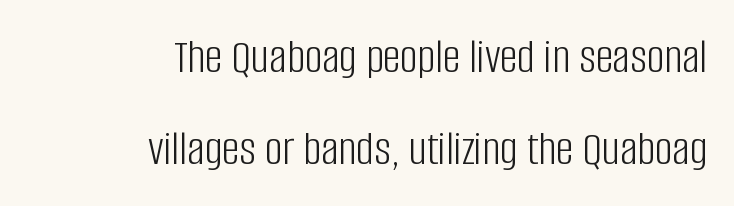
The image shows 49 px light, condensed sans-serif type, upright; set right-aligned, line spacing 1.87x, normal letter spacing, not underlined; low stroke contrast and a large x-height.
